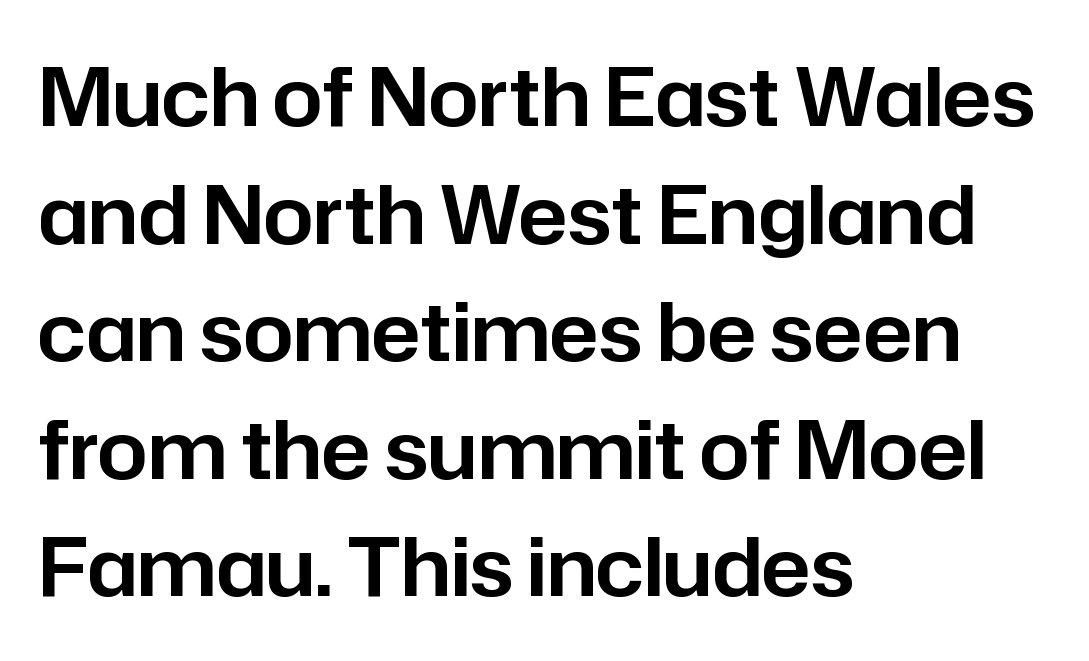
{"serif": "no", "italic": "no", "width": "normal", "stroke_contrast": "low", "x_height": "medium", "monospaced": "no", "underline": "no", "align": "left", "line_spacing": "normal", "line_spacing_ratio": 1.47, "letter_spacing": "normal", "letter_spacing_em": 0.0, "glyph_px": 80}
